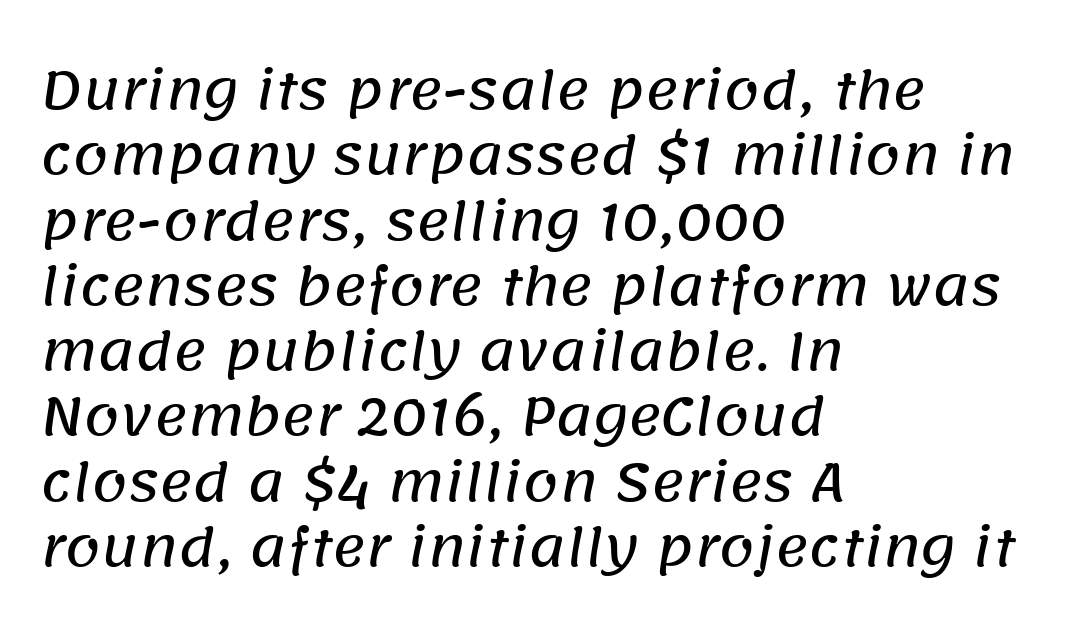
Does extra space separate the letters? No, they use regular spacing. Serif or sans? Sans — the stroke terminals are bare. These lines stack with their left ends in a neat column. Is this a fixed-width face? No — the glyphs have proportional, varying widths.
